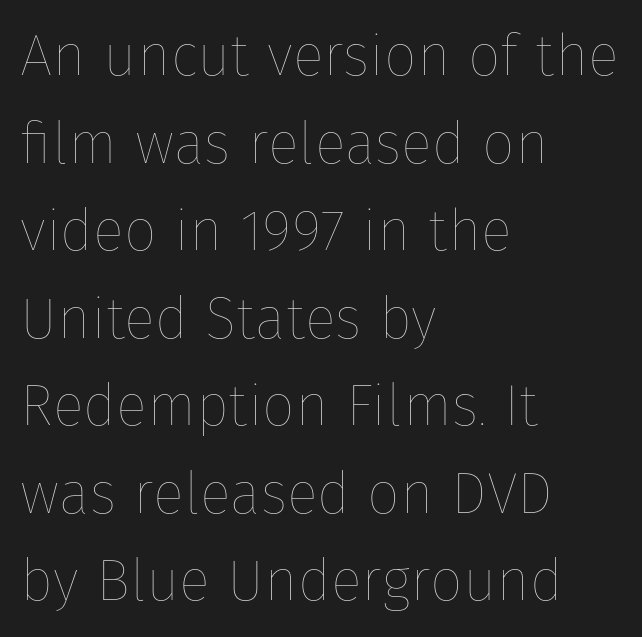
Q: Is the text bold? A: No.
Q: Is the text italic (slanted)? A: No, it is upright.
Q: Is the text underlined? A: No.
Q: How is the paragraph aligned? A: Left-aligned.
Q: Is the spacing between letters normal or unusually wide? A: Normal.
Q: Is the spacing between lines tight, normal or loose? A: Normal.
Q: Width (condensed, normal, or wide)? A: Normal.
Q: Stroke contrast? A: Low.
Q: x-height? A: Medium.
Q: Monospaced? A: No.
